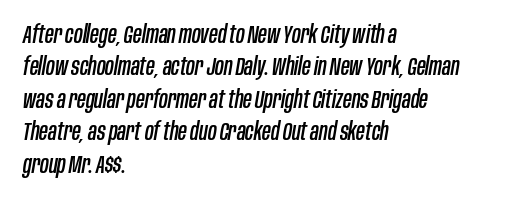
You could call the tracking neutral — neither tight nor loose. The space directly below the letters is spotless. These lines sit exactly where default settings would place them. The rag falls on the right side of this text block. Would a proofreader flag this as italicized? Yes.
